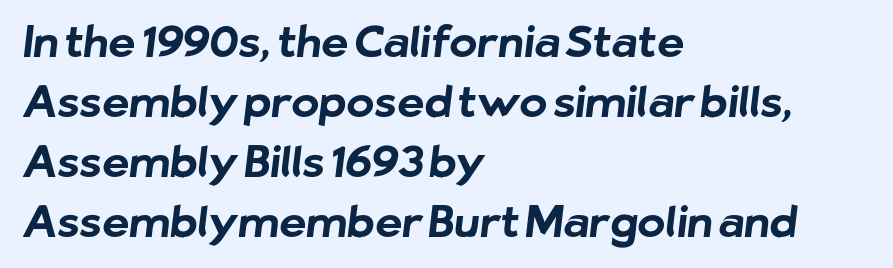
The typeface chosen for these lines omits serifs. Regular leading. Quick note: underline off. This sample has the flowing, uneven cadence of proportional lettering. The font is running at its bold setting.
